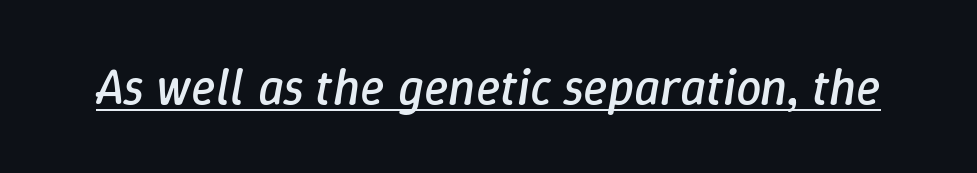
Q: Is the text bold? A: No.
Q: Is the text italic (slanted)? A: Yes, it leans right by about 9 degrees.
Q: Is the text underlined? A: Yes.
Q: Is the spacing between letters normal or unusually wide? A: Normal.
Q: Width (condensed, normal, or wide)? A: Normal.
Q: Stroke contrast? A: Low.
Q: x-height? A: Medium.
Q: Monospaced? A: No.
